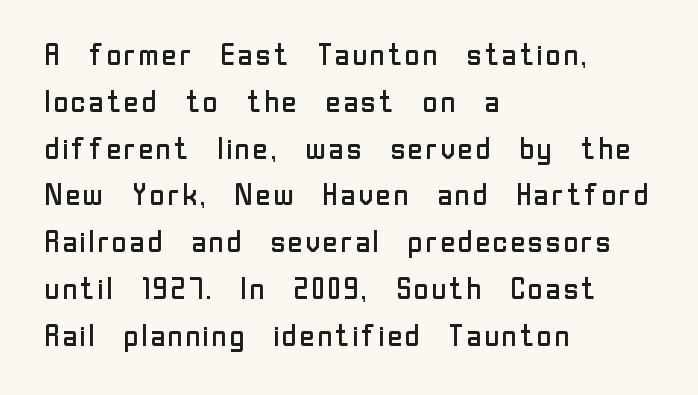
These lines are composed in type without serifs. Where is the straight margin? On the left. One glance says typical: line gaps are just what's usual. This is not heavy type; no bold has been used. Students, note that the glyphs here touch the page at normal intervals. The space beneath each line is pristine and unruled.
